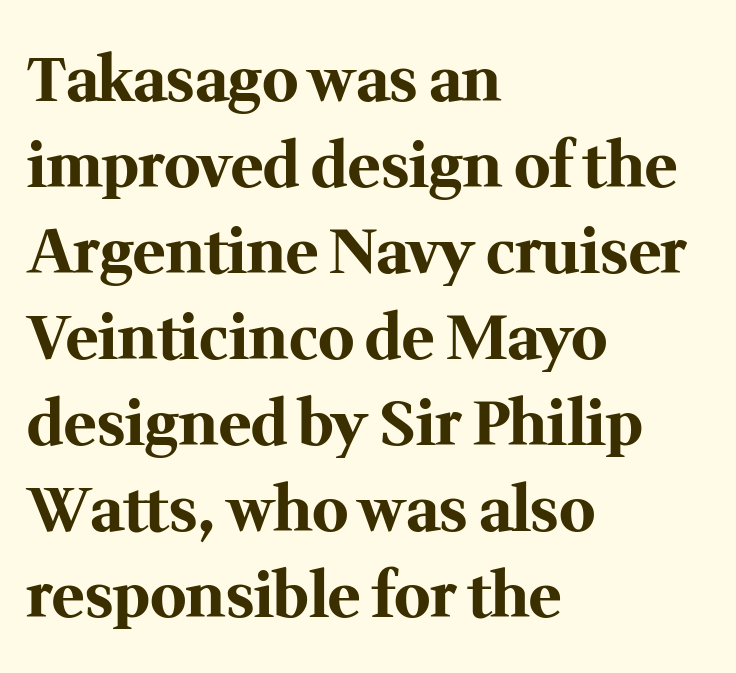
Line starts are locked; line ends wander. Character widths vary here, with narrow letters taking less room than wide ones. A typesetter would label this face a serif. A dark, heavy texture on the line: the type is bold.
